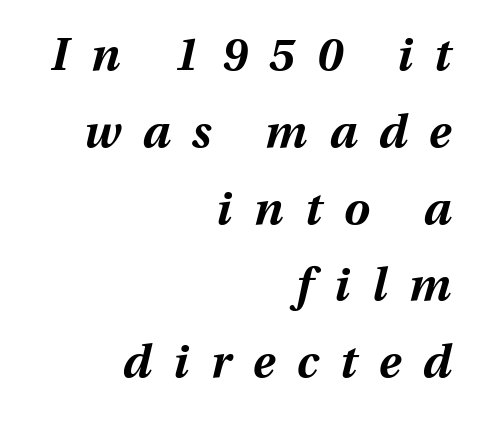
These lines are rendered in a variable-pitch font. Slanted lettering throughout. Compared with an ordinary text face, these strokes are far heavier — a full bold. Rows of type keep a routine distance in the vertical direction. The tracking jumps out immediately: characters are airy and widely separated. Clear beneath every line of the passage.
